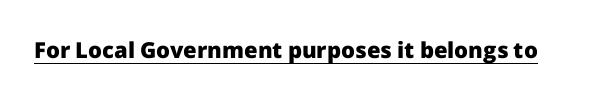
{"italic": "no", "bold": "yes", "underline": "yes", "letter_spacing": "normal", "letter_spacing_em": 0.0, "glyph_px": 22}
